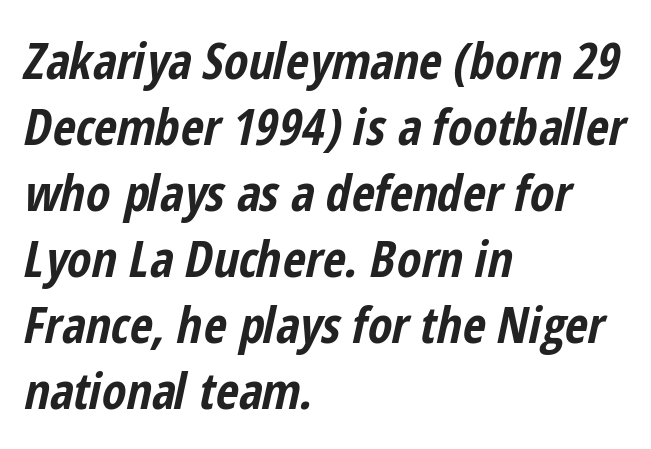
{"italic": "yes", "lean": "right", "slant_degrees": 12, "bold": "yes", "weight": "bold", "width": "condensed", "stroke_contrast": "low", "x_height": "medium", "monospaced": "no", "underline": "no", "align": "left", "line_spacing": "normal", "line_spacing_ratio": 1.32, "letter_spacing": "normal", "letter_spacing_em": 0.0, "glyph_px": 50}
